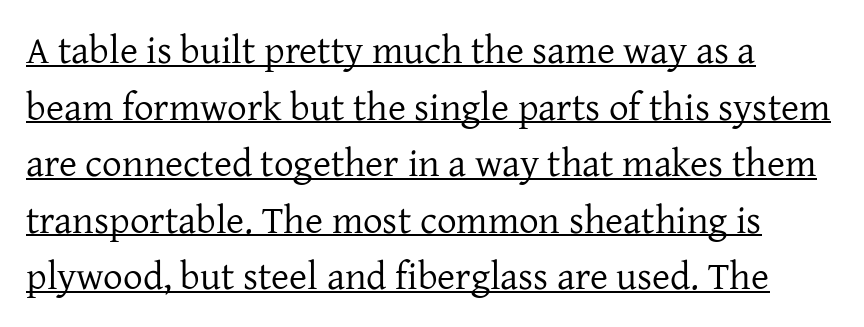
The image shows 39 px regular-weight serif type, upright; set left-aligned, normal line spacing (1.45x), normal letter spacing, underlined; low stroke contrast and a medium x-height.
